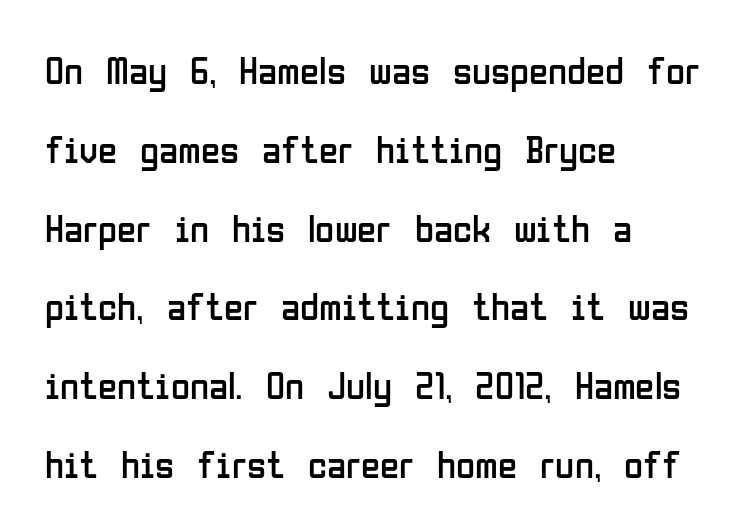
Check the space under the baseline: it is left empty. You could call the tracking neutral — neither tight nor loose. Looks like regular typesetting: each glyph gets only the width it needs. Ordinary non-slanted type is in use.
